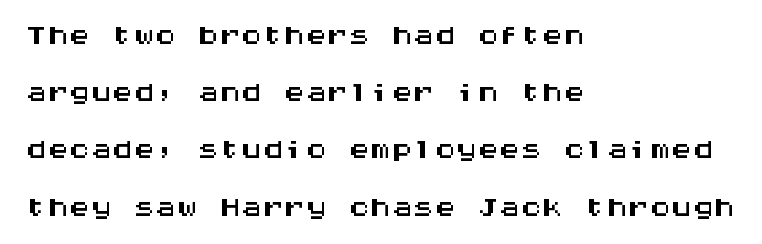
Q: Is the text italic (slanted)? A: No, it is upright.
Q: Is the typeface a serif or a sans-serif typeface? A: Sans-serif.
Q: Is the text underlined? A: No.
Q: How is the paragraph aligned? A: Left-aligned.
Q: Is the spacing between letters normal or unusually wide? A: Normal.
Q: Is the spacing between lines tight, normal or loose? A: Normal.
Q: Width (condensed, normal, or wide)? A: Wide.
Q: Stroke contrast? A: Medium.
Q: x-height? A: Large.
Q: Monospaced? A: Yes.
